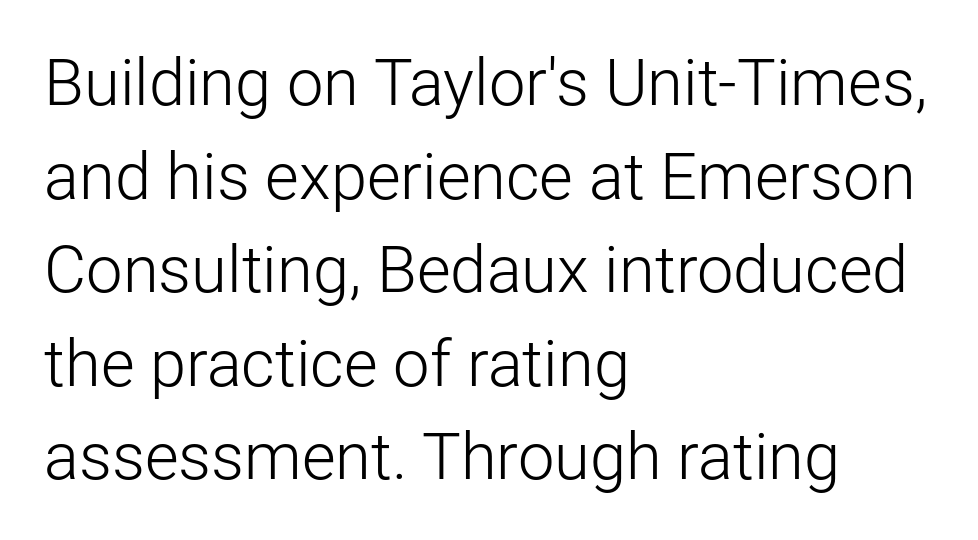
The image shows 65 px light sans-serif type, upright; set left-aligned, normal line spacing (1.44x), normal letter spacing, not underlined; low stroke contrast and a medium x-height.
